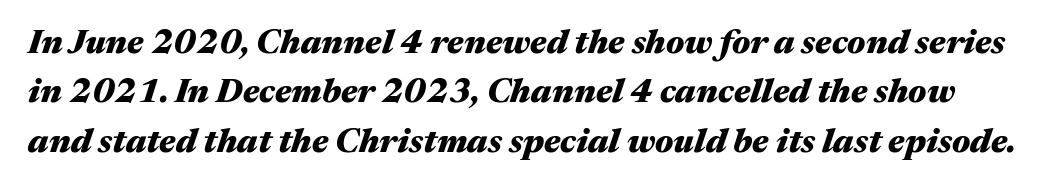
The image shows 34 px heavy, wide type, italic (leaning right); set normal line spacing (1.45x), normal letter spacing, not underlined; medium stroke contrast and a medium x-height.
